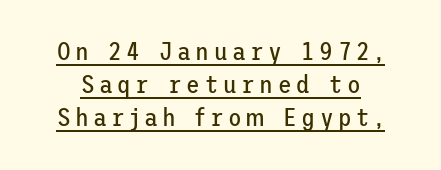
{"italic": "no", "bold": "no", "underline": "yes", "line_spacing": "normal", "line_spacing_ratio": 1.33, "glyph_px": 25}
